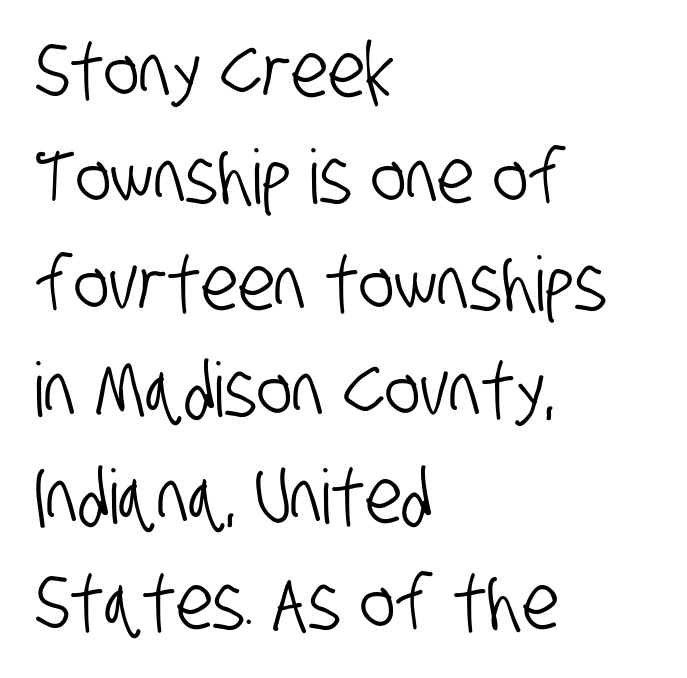
Q: Is the typeface a serif or a sans-serif typeface? A: Sans-serif.
Q: Is the text underlined? A: No.
Q: How is the paragraph aligned? A: Left-aligned.
Q: Is the spacing between letters normal or unusually wide? A: Normal.
Q: Is the spacing between lines tight, normal or loose? A: Normal.
Q: Width (condensed, normal, or wide)? A: Condensed.
Q: Stroke contrast? A: Low.
Q: x-height? A: Large.
Q: Monospaced? A: No.
